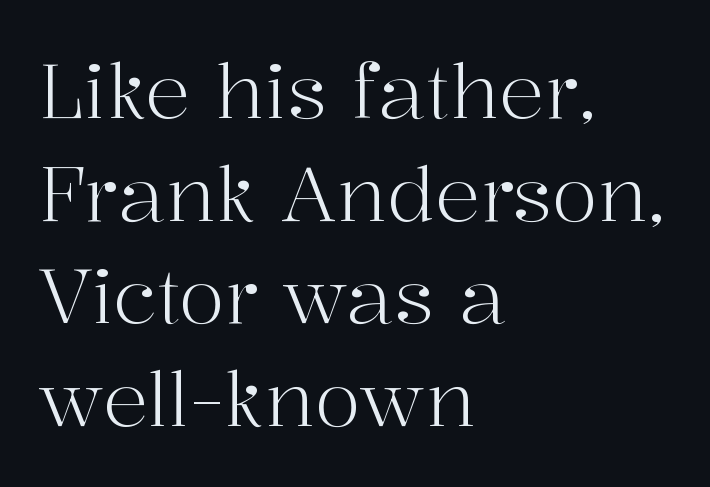
The image shows 76 px light serif type, upright; set left-aligned, normal line spacing (1.35x), normal letter spacing, not underlined; high stroke contrast and a medium x-height.
